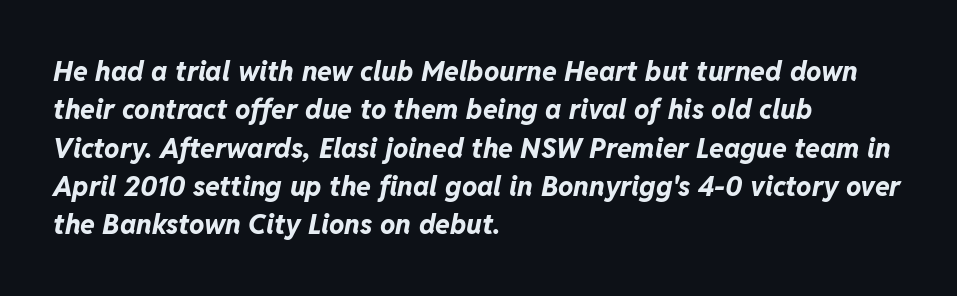
{"italic": "yes", "lean": "right", "slant_degrees": 11, "bold": "yes", "underline": "no", "align": "left", "line_spacing": "normal", "line_spacing_ratio": 1.42, "letter_spacing": "normal", "letter_spacing_em": 0.0, "glyph_px": 27}
